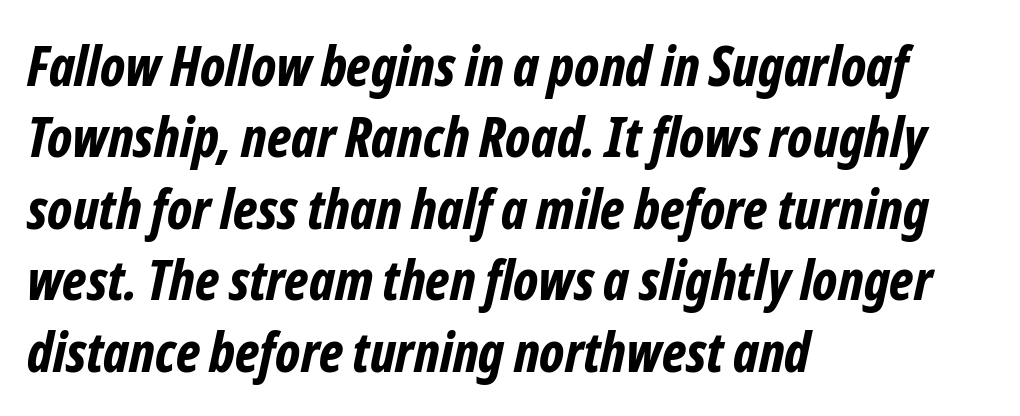
{"italic": "yes", "lean": "right", "slant_degrees": 12, "bold": "yes", "weight": "bold", "width": "condensed", "stroke_contrast": "low", "x_height": "medium", "monospaced": "no", "underline": "no", "align": "left", "line_spacing": "normal", "line_spacing_ratio": 1.3, "letter_spacing": "normal", "letter_spacing_em": 0.0, "glyph_px": 55}
